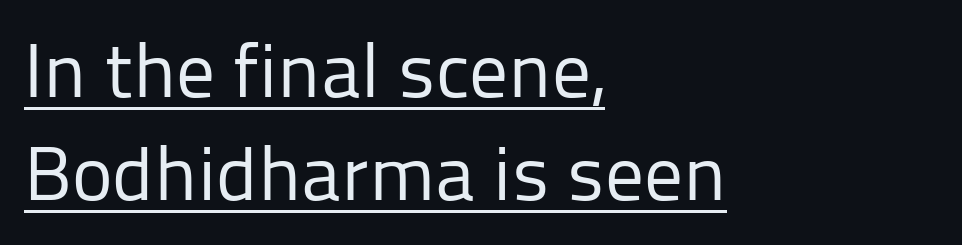
The image shows 77 px regular-weight sans-serif type, upright; set left-aligned, normal line spacing (1.34x), normal letter spacing, underlined; low stroke contrast and a medium x-height.
